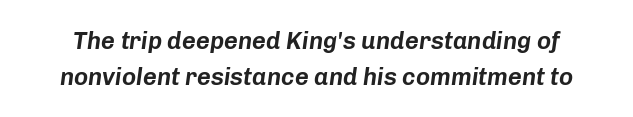
The image shows 24 px text type, italic (leaning right); set normal line spacing (1.5x), normal letter spacing, not underlined.
